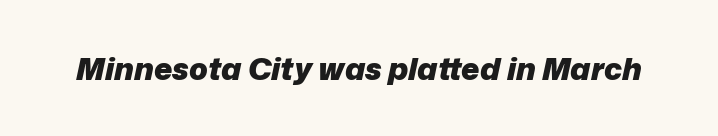
Summary of weight: heavy, a full bold. This sample has the flowing, uneven cadence of proportional lettering. An italicized treatment has been applied to the whole sample. Honestly, the letter spacing is just normal — you wouldn't notice it. The passage shown is not underscored anywhere.
